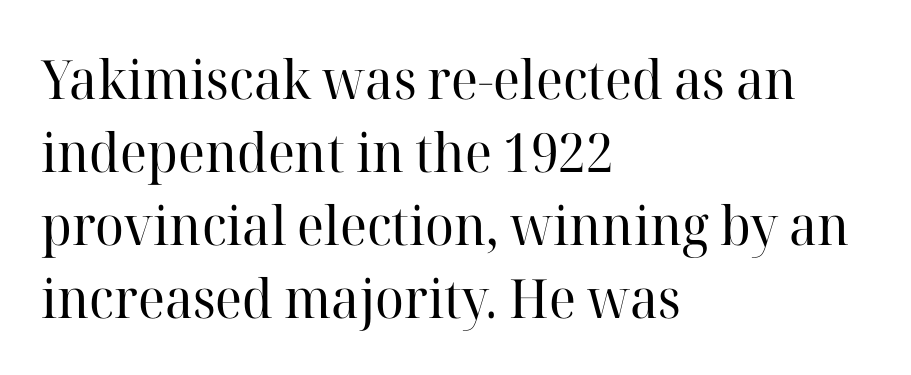
The image shows 54 px regular-weight serif type, upright; set left-aligned, normal line spacing (1.35x), normal letter spacing, not underlined; high stroke contrast and a medium x-height.
